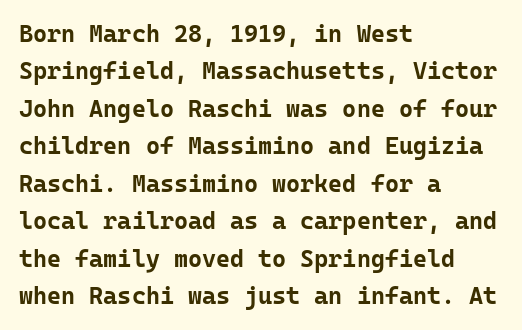
{"italic": "no", "bold": "yes", "underline": "no", "align": "left", "line_spacing": "normal", "line_spacing_ratio": 1.56, "letter_spacing": "normal", "letter_spacing_em": 0.0, "glyph_px": 24}
